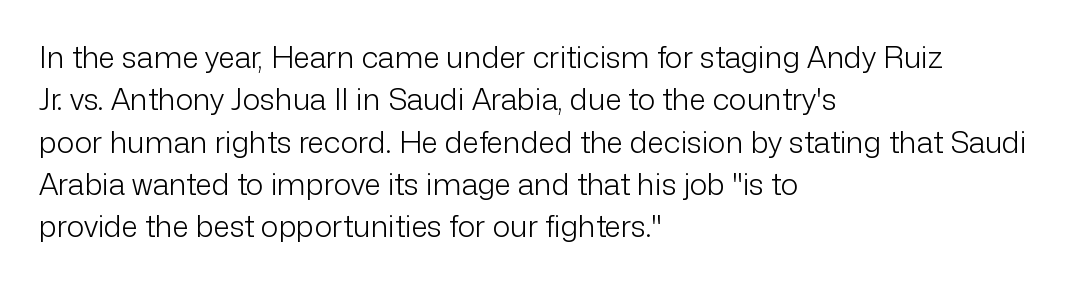
No italicization has been applied; the sample stays upright. Weight: not bold — regular or lighter. Varying glyph widths throughout — classic text-font behaviour. Each word holds together tightly as a unit, with standard inter-letter gaps. A classic flush-left, rag-right setting is used for this passage. The glyphs are unaccompanied by any horizontal stroke below them.
